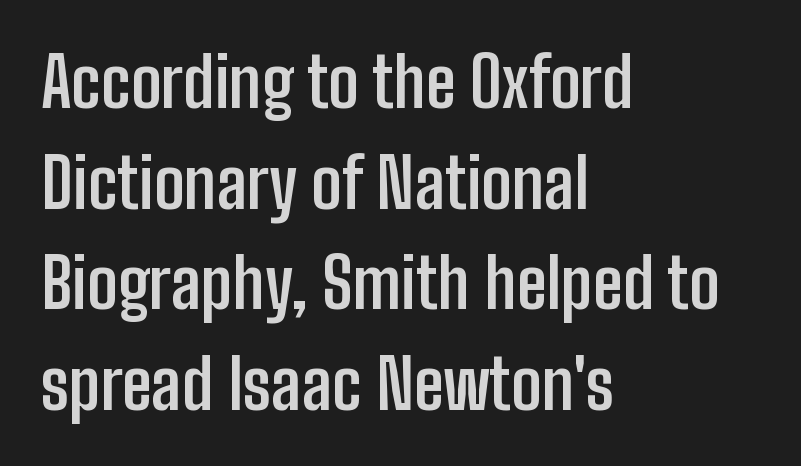
{"serif": "no", "italic": "no", "bold": "yes", "weight": "semibold", "width": "condensed", "stroke_contrast": "low", "x_height": "medium", "monospaced": "no", "underline": "no", "align": "left", "line_spacing": "normal", "line_spacing_ratio": 1.48, "letter_spacing": "normal", "letter_spacing_em": 0.0, "glyph_px": 68}
